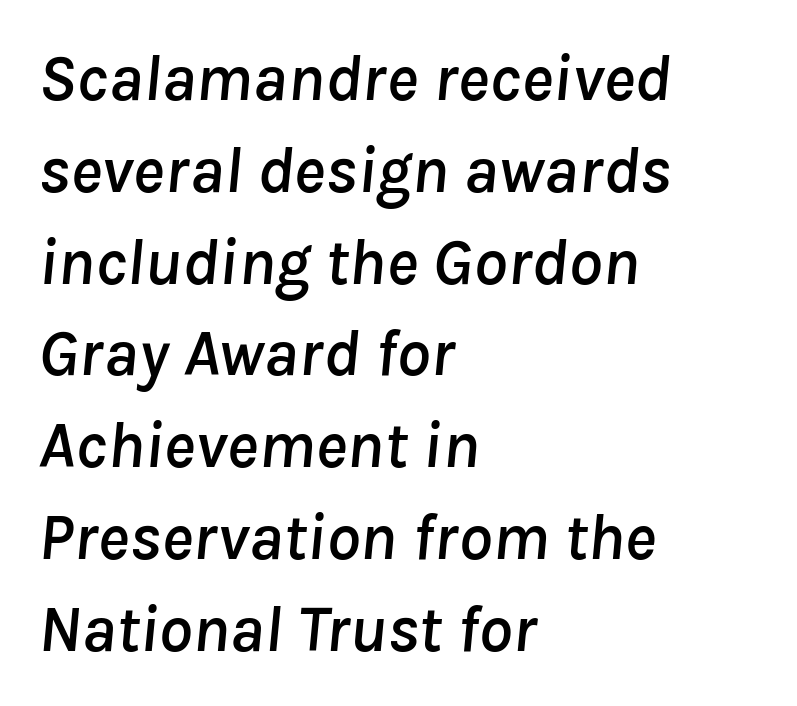
{"italic": "yes", "lean": "right", "slant_degrees": 8, "width": "normal", "stroke_contrast": "low", "x_height": "medium", "monospaced": "no", "underline": "no", "align": "left", "line_spacing": "normal", "line_spacing_ratio": 1.37, "letter_spacing": "normal", "letter_spacing_em": 0.0, "glyph_px": 67}
